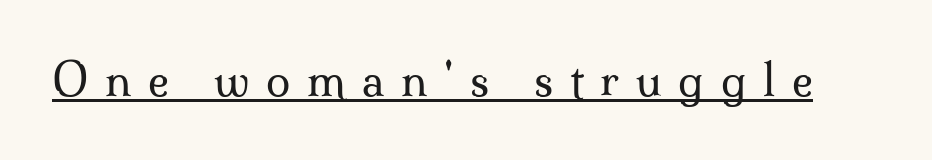
Compared with typical body copy, the letter spacing here is much looser. Every stem runs plumb, perpendicular to the baseline. These characters rest on top of a visible drawn line. Proportional: the letters do not fall into vertical columns. Letters have the restrained weight of plain body copy at most. The designer went with a serif here, giving each stem small feet.
